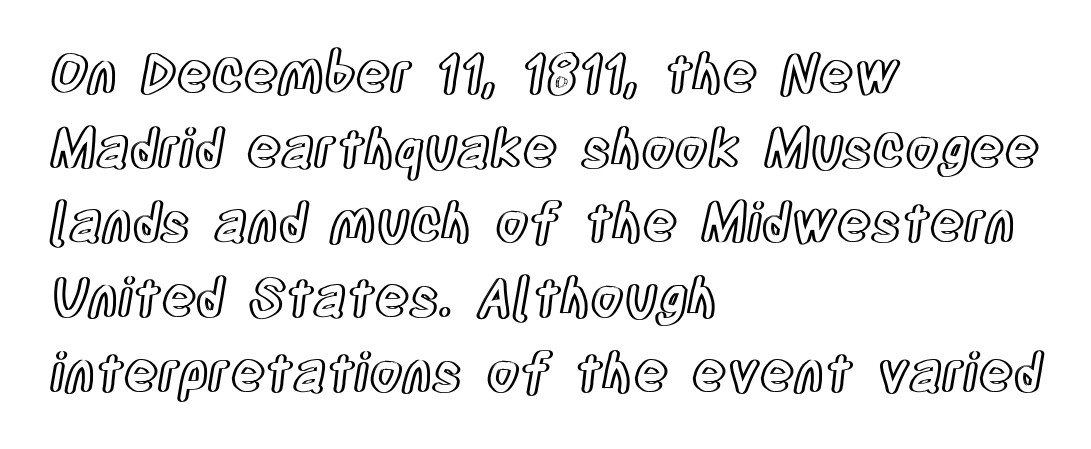
Q: Is the text italic (slanted)? A: Yes.
Q: Is the text underlined? A: No.
Q: How is the paragraph aligned? A: Left-aligned.
Q: Is the spacing between letters normal or unusually wide? A: Normal.
Q: Is the spacing between lines tight, normal or loose? A: Normal.
Q: Width (condensed, normal, or wide)? A: Condensed.
Q: x-height? A: Large.
Q: Monospaced? A: No.
